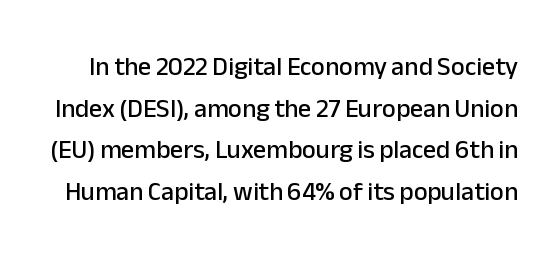
In terms of posture, this sample is upright. The space between consecutive lines is moderate. The passage shown is not underscored anywhere. Characters follow at the spacing the type designer built in.
